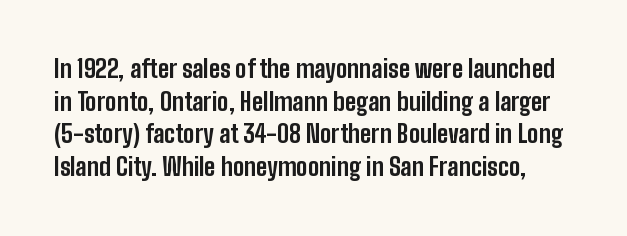
The image shows 24 px bold type, upright; set normal line spacing (1.36x), normal letter spacing, not underlined.
